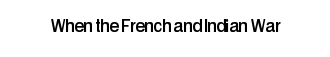
Q: Is the text italic (slanted)? A: No, it is upright.
Q: Is the text underlined? A: No.
Q: Is the spacing between letters normal or unusually wide? A: Normal.
